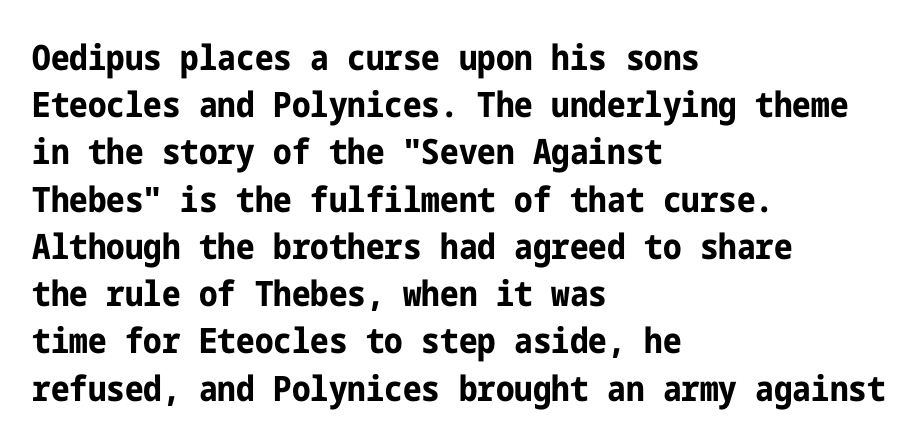
The image shows 35 px bold, condensed sans-serif type, upright; set left-aligned, normal line spacing (1.35x), normal letter spacing, not underlined; low stroke contrast and a medium x-height.
